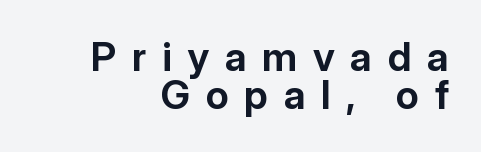
{"serif": "no", "italic": "no", "bold": "yes", "weight": "bold", "width": "normal", "stroke_contrast": "low", "x_height": "medium", "monospaced": "no", "underline": "no", "align": "right", "line_spacing": "tight", "line_spacing_ratio": 0.96, "letter_spacing": "wide", "letter_spacing_em": 0.39, "glyph_px": 40}
